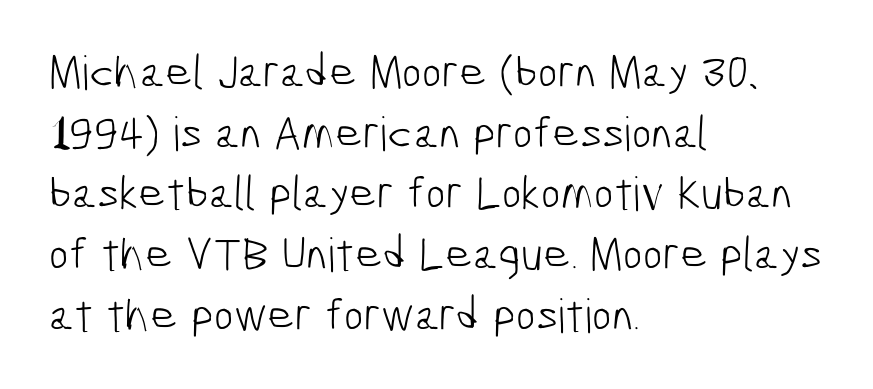
Q: Is the text bold? A: No.
Q: Is the typeface a serif or a sans-serif typeface? A: Sans-serif.
Q: Is the text underlined? A: No.
Q: How is the paragraph aligned? A: Left-aligned.
Q: Is the spacing between letters normal or unusually wide? A: Normal.
Q: Is the spacing between lines tight, normal or loose? A: Normal.
Q: Width (condensed, normal, or wide)? A: Condensed.
Q: Stroke contrast? A: Low.
Q: x-height? A: Medium.
Q: Monospaced? A: No.
